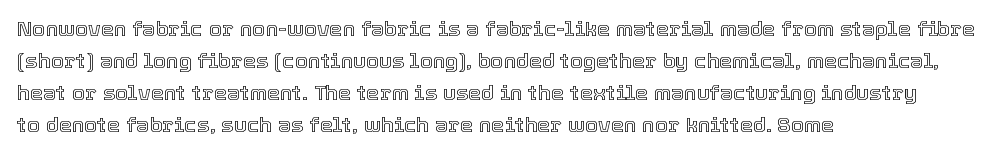
Q: Is the text italic (slanted)? A: No, it is upright.
Q: Is the text underlined? A: No.
Q: How is the paragraph aligned? A: Left-aligned.
Q: Is the spacing between letters normal or unusually wide? A: Normal.
Q: Is the spacing between lines tight, normal or loose? A: Normal.
